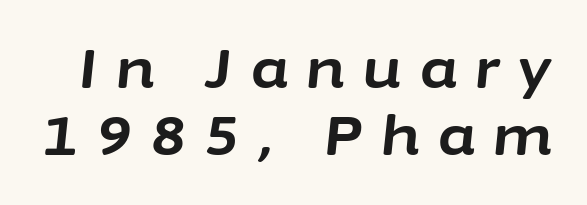
Would a proofreader flag this as italicized? Yes. The letters are bold, with thick, heavy strokes. The baseline area is clear. The letters advance in unequal steps, a hallmark of proportional type. You could only call the tracking loose — the letters float apart.
